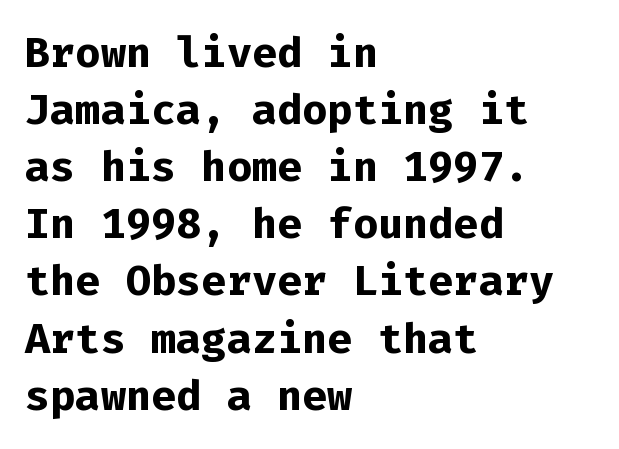
Q: Is the text bold? A: Yes.
Q: Is the text italic (slanted)? A: No, it is upright.
Q: Is the typeface a serif or a sans-serif typeface? A: Sans-serif.
Q: Is the text underlined? A: No.
Q: How is the paragraph aligned? A: Left-aligned.
Q: Is the spacing between letters normal or unusually wide? A: Normal.
Q: Is the spacing between lines tight, normal or loose? A: Normal.
Q: Width (condensed, normal, or wide)? A: Normal.
Q: Stroke contrast? A: Low.
Q: x-height? A: Medium.
Q: Monospaced? A: Yes.
